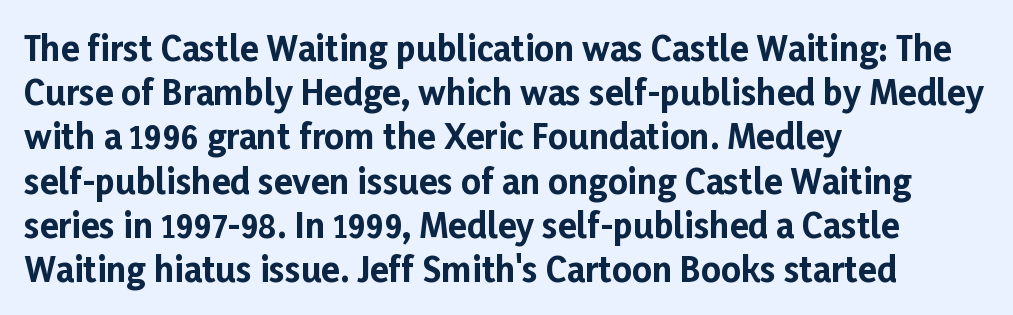
Is the letter spacing exaggerated? No — it looks like the ordinary default. Has an underline been added? It has not. This is heavy type, rendered in bold. Every stem runs plumb, perpendicular to the baseline.
